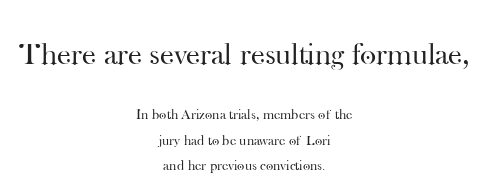
Q: Is the text bold? A: No.
Q: Is the text italic (slanted)? A: No, it is upright.
Q: Is the typeface a serif or a sans-serif typeface? A: Serif.
Q: Is the text underlined? A: No.
Q: How is the paragraph aligned? A: Centered.
Q: Is the spacing between letters normal or unusually wide? A: Normal.
Q: Which block of text is set in a larger size, the first (top) or the second (bottom)? A: The first (top) one.
Q: Width (condensed, normal, or wide)? A: Normal.
Q: Stroke contrast? A: High.
Q: x-height? A: Small.
Q: Monospaced? A: No.
